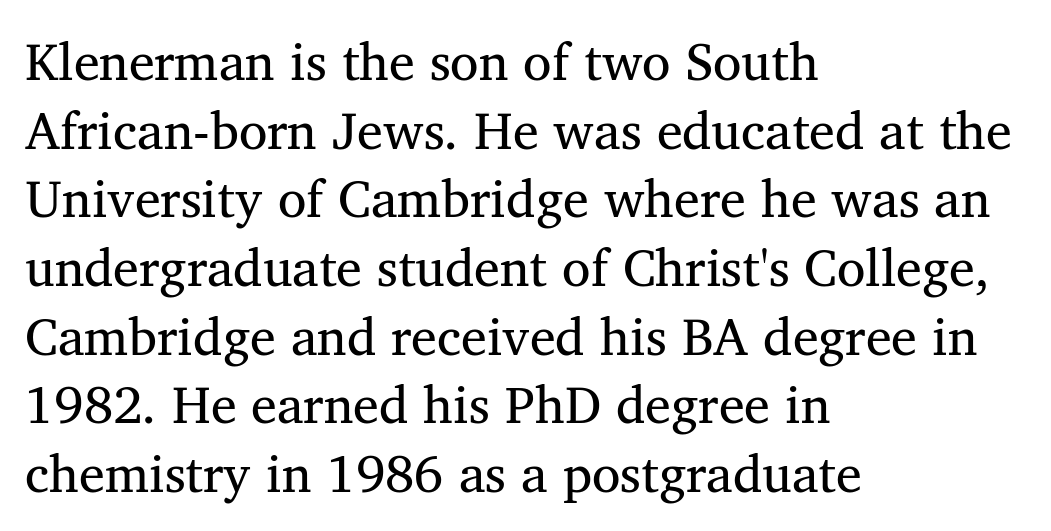
Q: Is the text bold? A: No.
Q: Is the text italic (slanted)? A: No, it is upright.
Q: Is the typeface a serif or a sans-serif typeface? A: Serif.
Q: Is the text underlined? A: No.
Q: How is the paragraph aligned? A: Left-aligned.
Q: Is the spacing between letters normal or unusually wide? A: Normal.
Q: Is the spacing between lines tight, normal or loose? A: Normal.
Q: Width (condensed, normal, or wide)? A: Normal.
Q: Stroke contrast? A: Medium.
Q: x-height? A: Medium.
Q: Monospaced? A: No.
